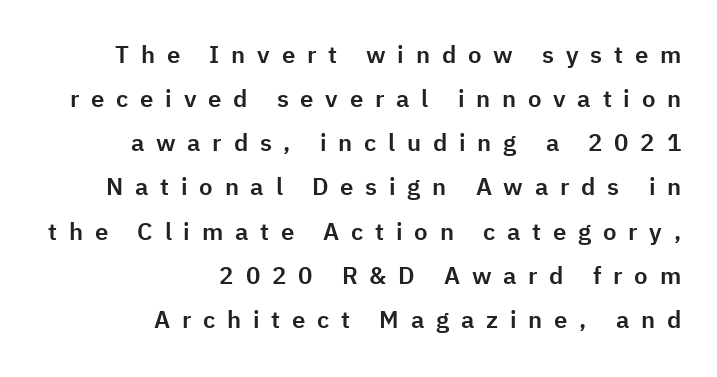
{"italic": "no", "underline": "no", "align": "right", "line_spacing_ratio": 1.84, "letter_spacing": "wide", "letter_spacing_em": 0.49, "glyph_px": 24}
